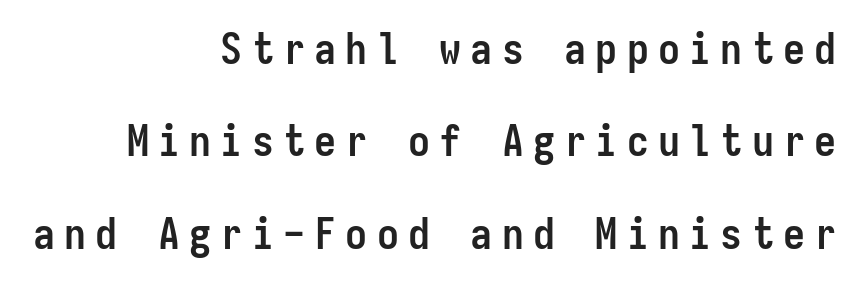
The image shows 44 px semibold, condensed sans-serif type, upright, monospaced; set right-aligned, loose line spacing (2.1x), unusually wide letter spacing (+0.21 em), not underlined; low stroke contrast and a medium x-height.
